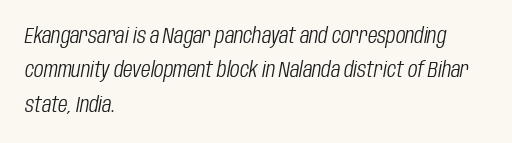
Observe the ordinary spacing: letters are neighbours, not strangers. Vertical spacing — default. Stem width sits at or under what a default text font uses. A typesetter would mark this as italic. Underlining? Definitely not there.
